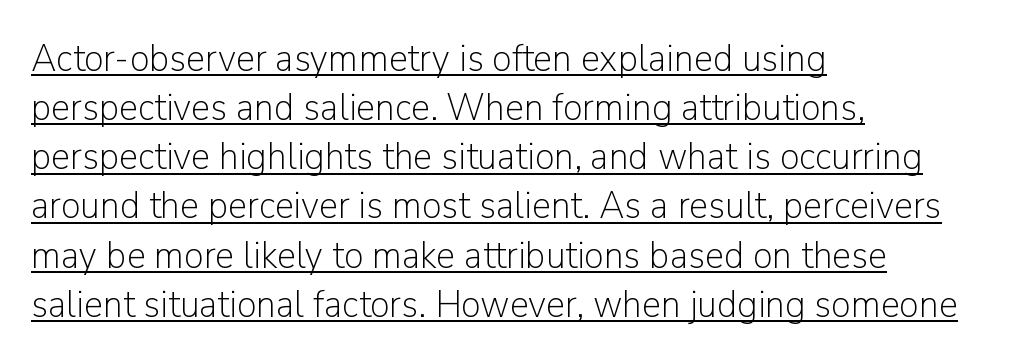
The image shows 39 px light sans-serif type, upright; set left-aligned, normal line spacing (1.26x), normal letter spacing, underlined; low stroke contrast and a medium x-height.
